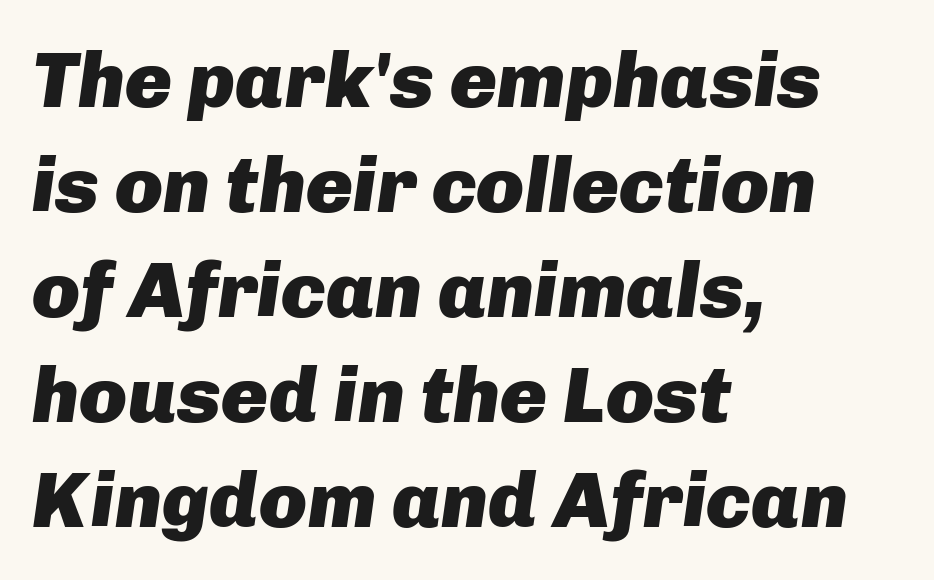
Q: Is the text bold? A: Yes.
Q: Is the text italic (slanted)? A: Yes, it leans right by about 8 degrees.
Q: Is the text underlined? A: No.
Q: How is the paragraph aligned? A: Left-aligned.
Q: Is the spacing between letters normal or unusually wide? A: Normal.
Q: Is the spacing between lines tight, normal or loose? A: Normal.
Q: Width (condensed, normal, or wide)? A: Normal.
Q: Stroke contrast? A: Low.
Q: x-height? A: Medium.
Q: Monospaced? A: No.
